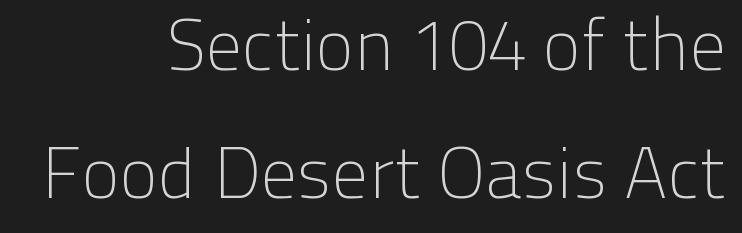
Q: Is the text bold? A: No.
Q: Is the text italic (slanted)? A: No, it is upright.
Q: Is the typeface a serif or a sans-serif typeface? A: Sans-serif.
Q: Is the text underlined? A: No.
Q: How is the paragraph aligned? A: Right-aligned.
Q: Is the spacing between letters normal or unusually wide? A: Normal.
Q: Width (condensed, normal, or wide)? A: Normal.
Q: Stroke contrast? A: Low.
Q: x-height? A: Medium.
Q: Monospaced? A: No.
